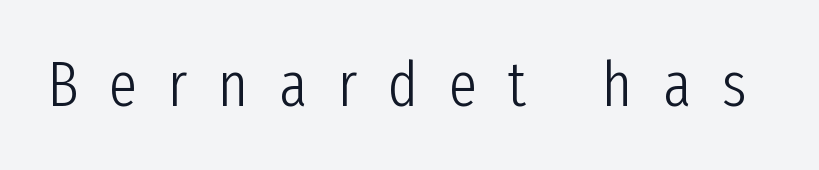
Unlike a traditional serif, this face leaves its strokes unadorned. Style check: upright. Here the glyphs are tracked loosely, breaking word shapes into spaced letters. Letters rest on an invisible, unmarked baseline. Here the designer chose a conventional face with non-uniform glyph widths.
